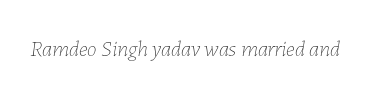
{"italic": "yes", "lean": "right", "slant_degrees": 7, "bold": "no", "underline": "no", "letter_spacing": "normal", "letter_spacing_em": 0.0, "glyph_px": 22}
